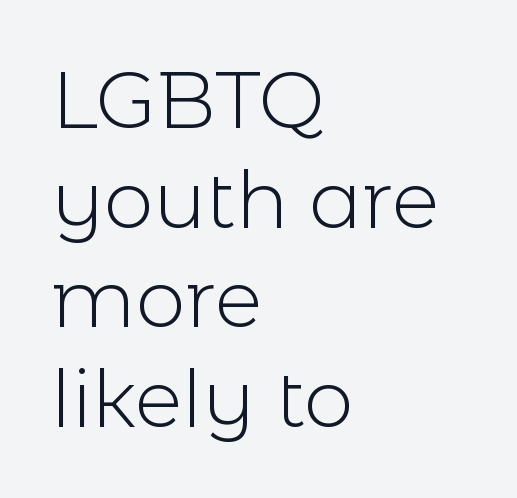
The image shows 79 px light sans-serif type, upright; set left-aligned, normal line spacing (1.26x), normal letter spacing, not underlined; a medium x-height.
